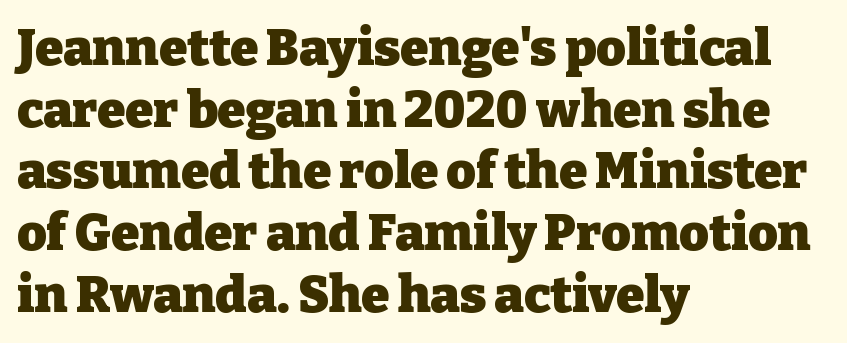
The image shows 51 px heavy serif type, upright; set left-aligned, line spacing 1.21x, normal letter spacing, not underlined; low stroke contrast and a medium x-height.
